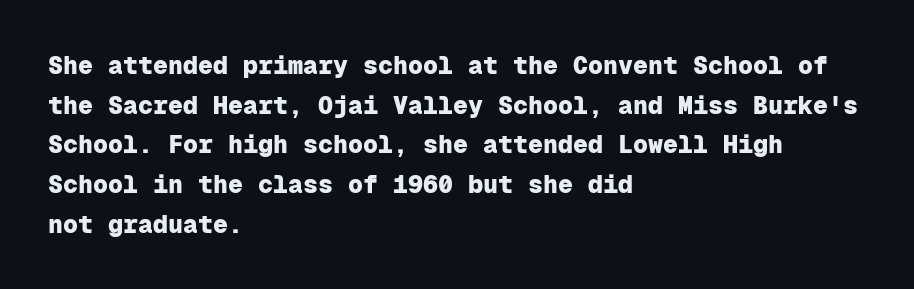
The words here are not underlined. Glyph-to-glyph distance matches everyday printed text. The rows are spaced the way most documents space them. The lettering holds an erect, upright posture throughout. Heavy-handed strokes throughout: this text is bold. Which margin do the lines hug? The left one — the right edge is uneven.
